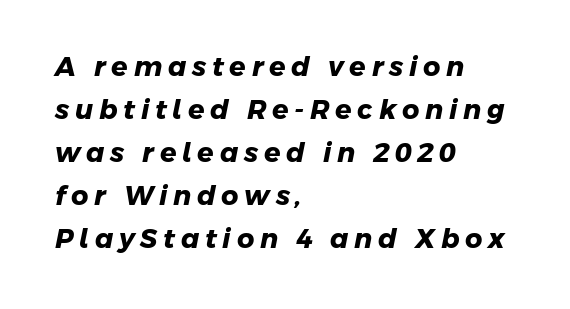
The area under the type is left untouched. In terms of weight, the rendering is a true, heavy bold. Observe the wide spacing: letters keep a clear distance from each other. One-word summary of the alignment: left.
